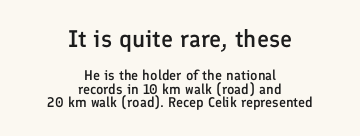
Each glyph is drawn with semibold strokes, heavier than normal yet not fully bold. Line spacing here is tight. You could call the tracking neutral — neither tight nor loose. The passage shown begins with its larger block and ends with its smaller one.
